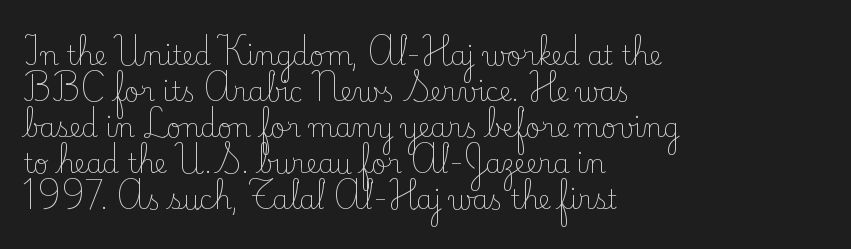
{"italic": "no", "bold": "no", "underline": "no", "align": "left", "line_spacing": "normal", "line_spacing_ratio": 1.38, "letter_spacing": "normal", "letter_spacing_em": 0.0, "glyph_px": 26}
